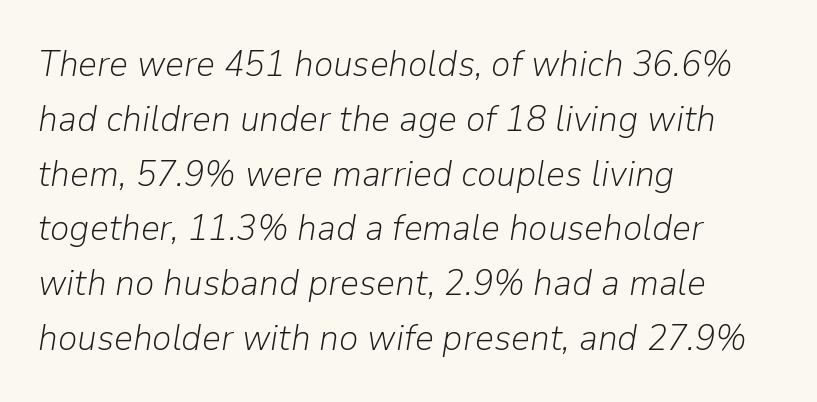
Q: Is the text bold? A: No.
Q: Is the text italic (slanted)? A: Yes, it leans right by about 9 degrees.
Q: Is the text underlined? A: No.
Q: How is the paragraph aligned? A: Left-aligned.
Q: Is the spacing between letters normal or unusually wide? A: Normal.
Q: Is the spacing between lines tight, normal or loose? A: Normal.
Q: Width (condensed, normal, or wide)? A: Normal.
Q: Stroke contrast? A: Low.
Q: x-height? A: Medium.
Q: Monospaced? A: No.
